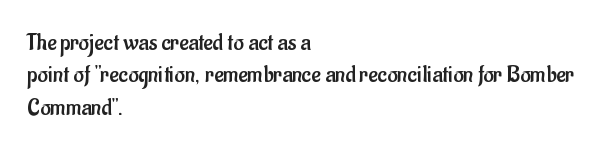
{"italic": "no", "bold": "no", "underline": "no", "align": "left", "line_spacing": "normal", "line_spacing_ratio": 1.3, "letter_spacing": "normal", "letter_spacing_em": 0.0, "glyph_px": 25}
